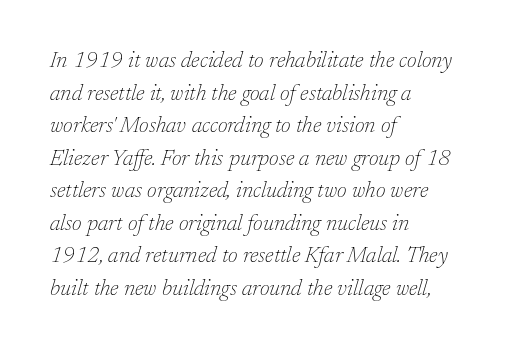
The image shows 22 px text type, italic (leaning right); set left-aligned, normal line spacing (1.48x), normal letter spacing, not underlined.
